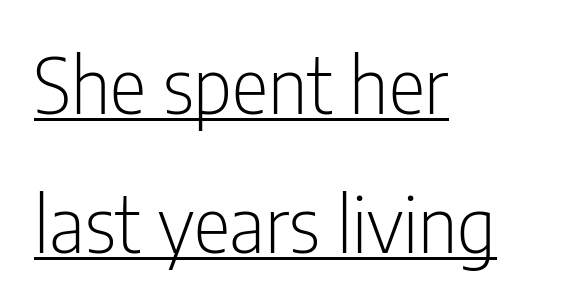
{"serif": "no", "italic": "no", "bold": "no", "weight": "light", "width": "condensed", "stroke_contrast": "low", "x_height": "medium", "monospaced": "no", "underline": "yes", "align": "left", "line_spacing_ratio": 1.8, "letter_spacing": "normal", "letter_spacing_em": 0.0, "glyph_px": 77}
